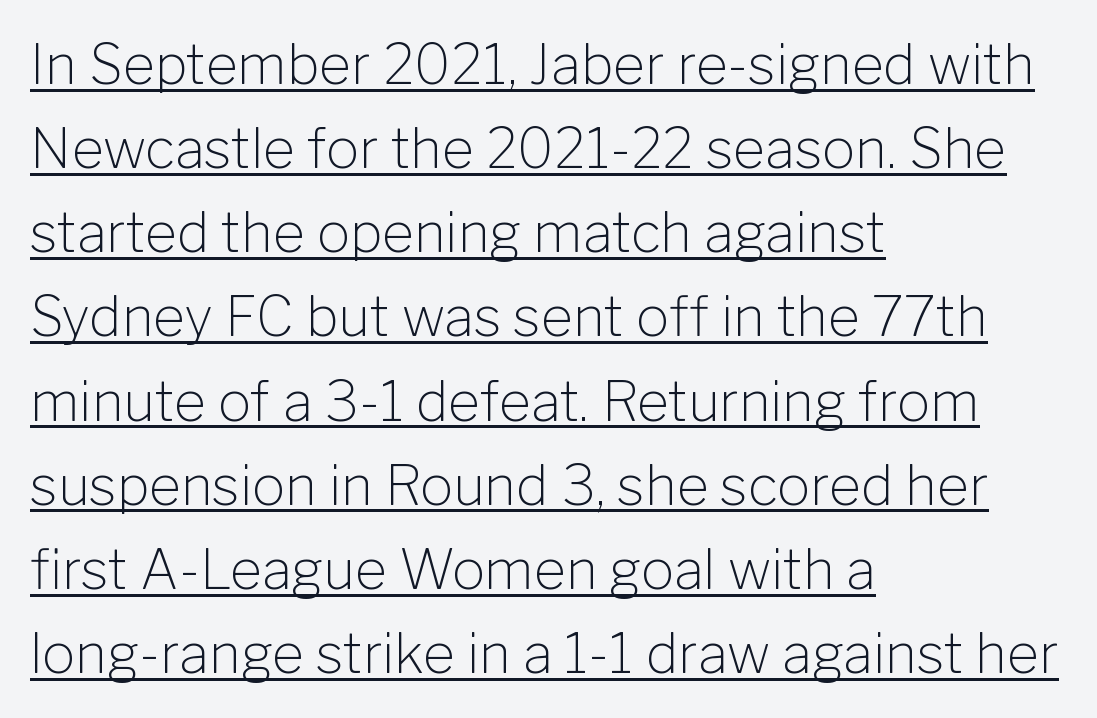
Summary of vertical rhythm: regular, with standard interline spacing. The face used here is a sans, in the tradition of grotesques and geometrics. The specimen includes a rule beneath the text block's lines. Letters have the restrained weight of plain body copy at most.
